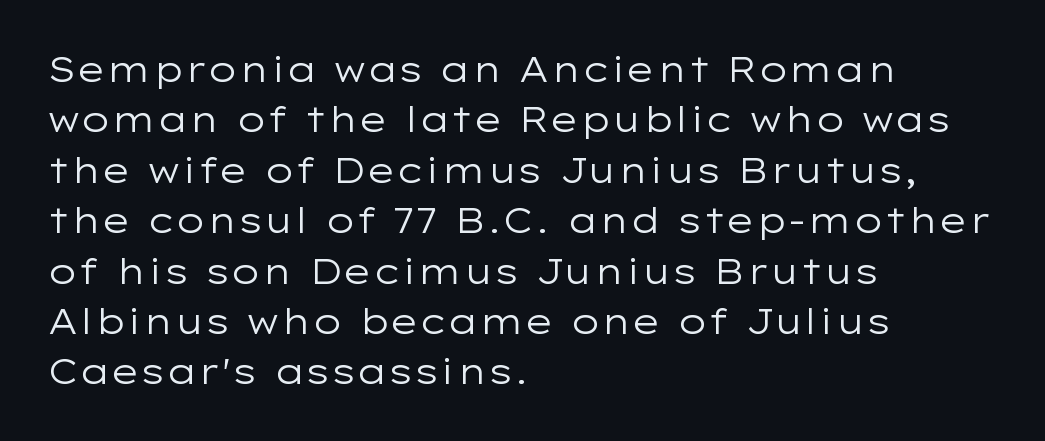
The image shows 35 px regular-weight, wide sans-serif type, upright; set left-aligned, normal line spacing (1.44x), normal letter spacing, not underlined; low stroke contrast and a medium x-height.
